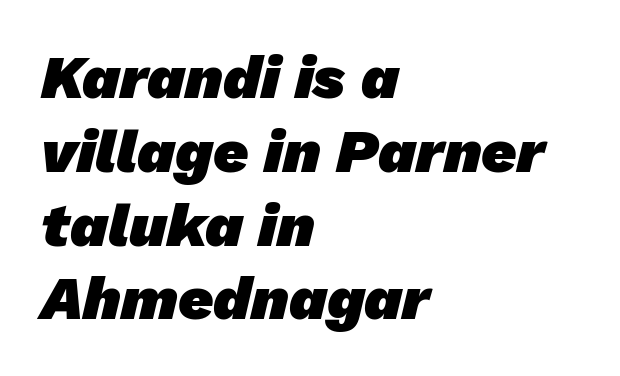
Q: Is the text bold? A: Yes.
Q: Is the typeface a serif or a sans-serif typeface? A: Sans-serif.
Q: Is the text underlined? A: No.
Q: How is the paragraph aligned? A: Left-aligned.
Q: Is the spacing between letters normal or unusually wide? A: Normal.
Q: Width (condensed, normal, or wide)? A: Normal.
Q: Stroke contrast? A: Low.
Q: x-height? A: Medium.
Q: Monospaced? A: No.
